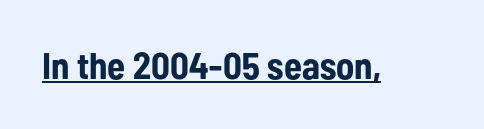
The letters carry no serifs — their stems end cleanly without finishing strokes. In terms of posture, this sample is upright. Looks like someone drew a line under every word here. Character widths vary here, with narrow letters taking less room than wide ones. The strokes are fattened all the way to bold. No extra tracking has been applied to these lines.
